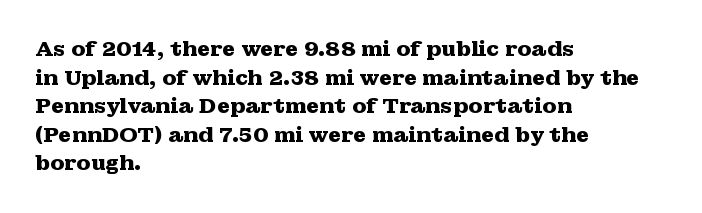
Q: Is the text bold? A: Yes.
Q: Is the text italic (slanted)? A: No, it is upright.
Q: Is the text underlined? A: No.
Q: How is the paragraph aligned? A: Left-aligned.
Q: Is the spacing between letters normal or unusually wide? A: Normal.
Q: Is the spacing between lines tight, normal or loose? A: Normal.
